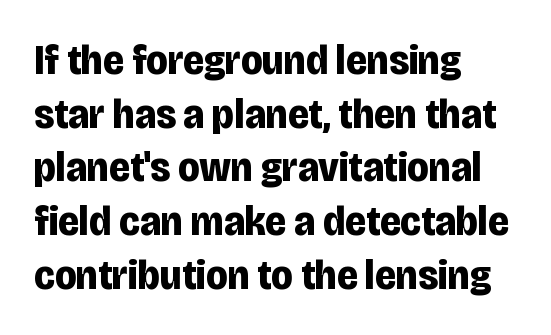
Unlike a traditional serif, this face leaves its strokes unadorned. Vertical spacing — default. The letters stand upright; this is a roman face. A typesetter would call this proportional, since set widths differ per character. The horizontal fit of the characters is conventional and even. This rendering features lettering with no underline.
